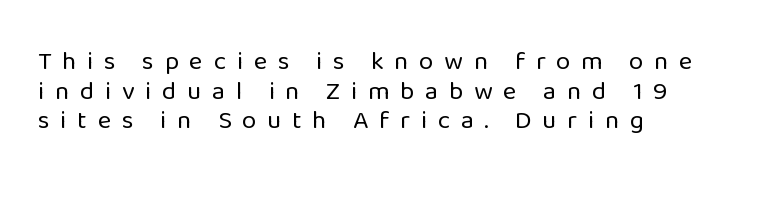
The image shows 26 px text type, upright; set left-aligned, tight line spacing (1.14x), unusually wide letter spacing (+0.41 em), not underlined.
